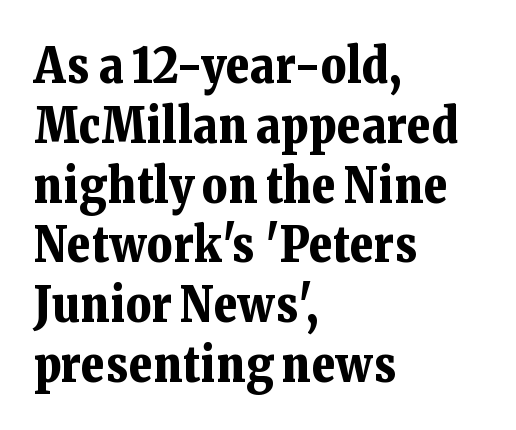
The image shows 49 px bold serif type, upright; set left-aligned, line spacing 1.22x, normal letter spacing, not underlined; low stroke contrast and a medium x-height.
